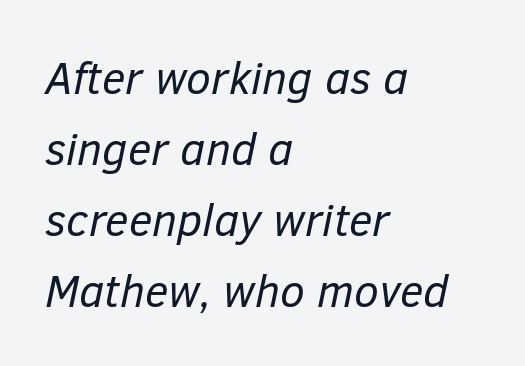
Q: Is the text bold? A: No.
Q: Is the text italic (slanted)? A: Yes, it leans right by about 12 degrees.
Q: Is the text underlined? A: No.
Q: How is the paragraph aligned? A: Left-aligned.
Q: Is the spacing between letters normal or unusually wide? A: Normal.
Q: Is the spacing between lines tight, normal or loose? A: Normal.
Q: Width (condensed, normal, or wide)? A: Normal.
Q: Stroke contrast? A: Low.
Q: x-height? A: Medium.
Q: Monospaced? A: No.
